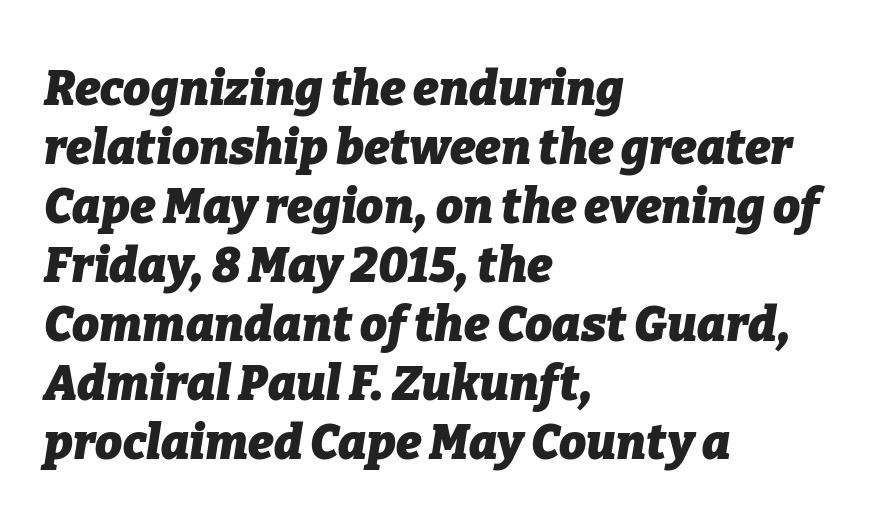
{"italic": "yes", "lean": "right", "slant_degrees": 9, "bold": "yes", "weight": "heavy", "width": "normal", "stroke_contrast": "low", "x_height": "medium", "monospaced": "no", "underline": "no", "align": "left", "line_spacing_ratio": 1.23, "letter_spacing": "normal", "letter_spacing_em": 0.0, "glyph_px": 48}
